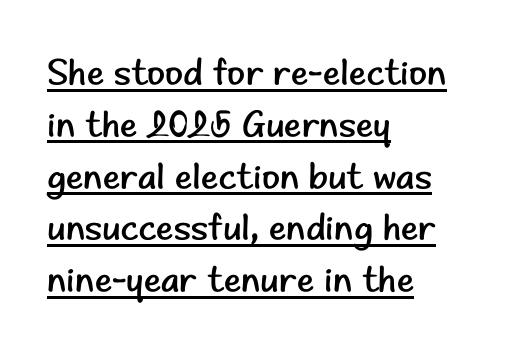
{"serif": "no", "italic": "no", "bold": "no", "weight": "regular", "width": "normal", "stroke_contrast": "low", "x_height": "small", "monospaced": "no", "underline": "yes", "align": "left", "line_spacing": "normal", "line_spacing_ratio": 1.4, "letter_spacing": "normal", "letter_spacing_em": 0.0, "glyph_px": 37}
